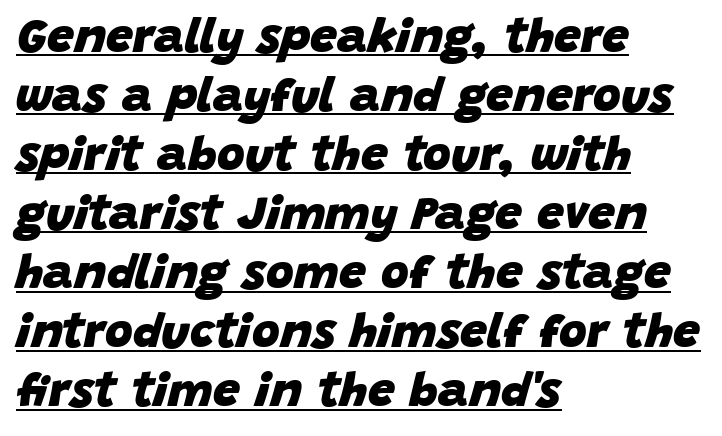
Characters are canted at an angle relative to the baseline's perpendicular. Reading down the block, your eye returns to a fixed left position each line. This is underlined copy, the kind a proofreader might mark for attention. A typesetter would call this zero additional tracking.
